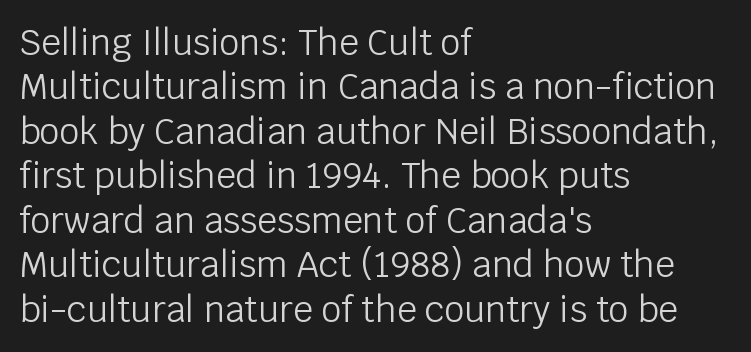
Q: Is the text bold? A: No.
Q: Is the text italic (slanted)? A: No, it is upright.
Q: Is the typeface a serif or a sans-serif typeface? A: Sans-serif.
Q: Is the text underlined? A: No.
Q: How is the paragraph aligned? A: Left-aligned.
Q: Is the spacing between letters normal or unusually wide? A: Normal.
Q: Is the spacing between lines tight, normal or loose? A: Normal.
Q: Width (condensed, normal, or wide)? A: Normal.
Q: Stroke contrast? A: Low.
Q: x-height? A: Large.
Q: Monospaced? A: No.
